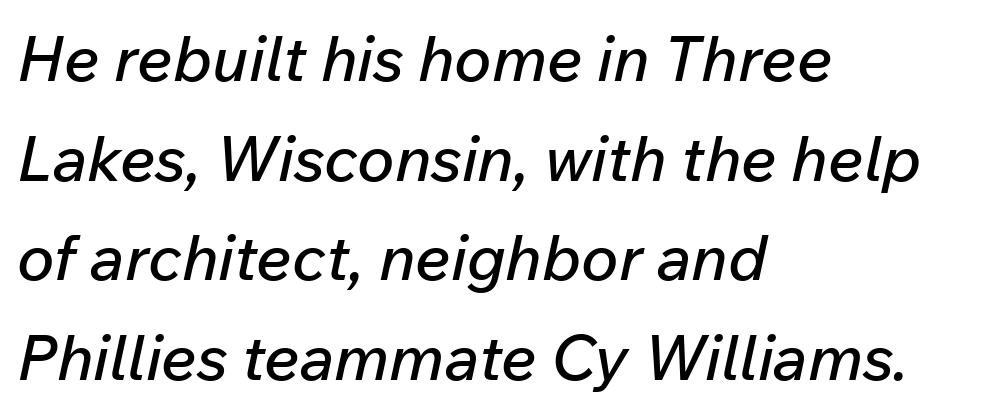
The image shows 63 px text type, italic (leaning right); set left-aligned, normal line spacing (1.58x), normal letter spacing, not underlined; low stroke contrast and a medium x-height.
